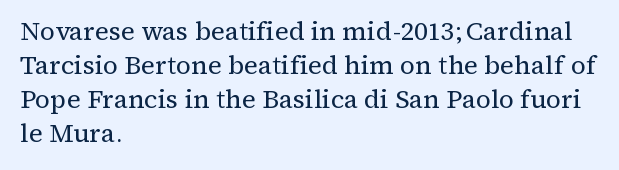
Q: Is the text bold? A: No.
Q: Is the text italic (slanted)? A: No, it is upright.
Q: Is the text underlined? A: No.
Q: How is the paragraph aligned? A: Left-aligned.
Q: Is the spacing between letters normal or unusually wide? A: Normal.
Q: Is the spacing between lines tight, normal or loose? A: Normal.
